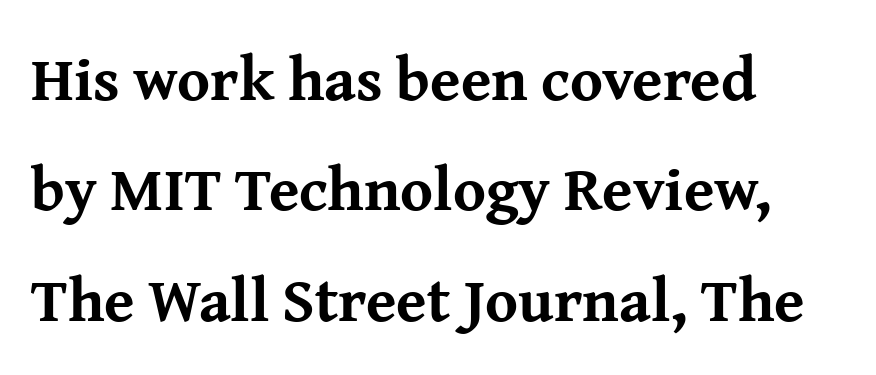
Q: Is the text bold? A: Yes.
Q: Is the text italic (slanted)? A: No, it is upright.
Q: Is the typeface a serif or a sans-serif typeface? A: Serif.
Q: Is the text underlined? A: No.
Q: How is the paragraph aligned? A: Left-aligned.
Q: Is the spacing between letters normal or unusually wide? A: Normal.
Q: Width (condensed, normal, or wide)? A: Normal.
Q: Stroke contrast? A: Medium.
Q: x-height? A: Medium.
Q: Monospaced? A: No.
